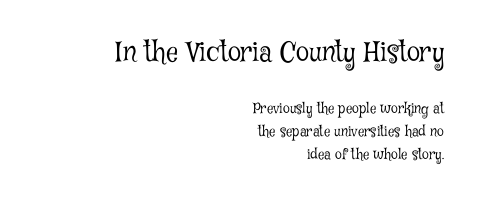
The image shows 27 px text type, upright; set right-aligned, normal line spacing (1.62x), normal letter spacing, not underlined; the first (top) block is 1.93x larger.
